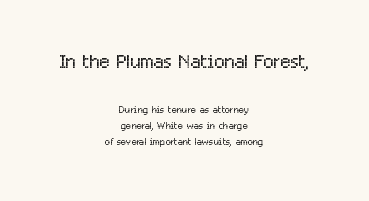
The image shows 27 px text type, upright; set centered, tight line spacing (1.13x), normal letter spacing, not underlined; the first (top) block is 1.93x larger.
